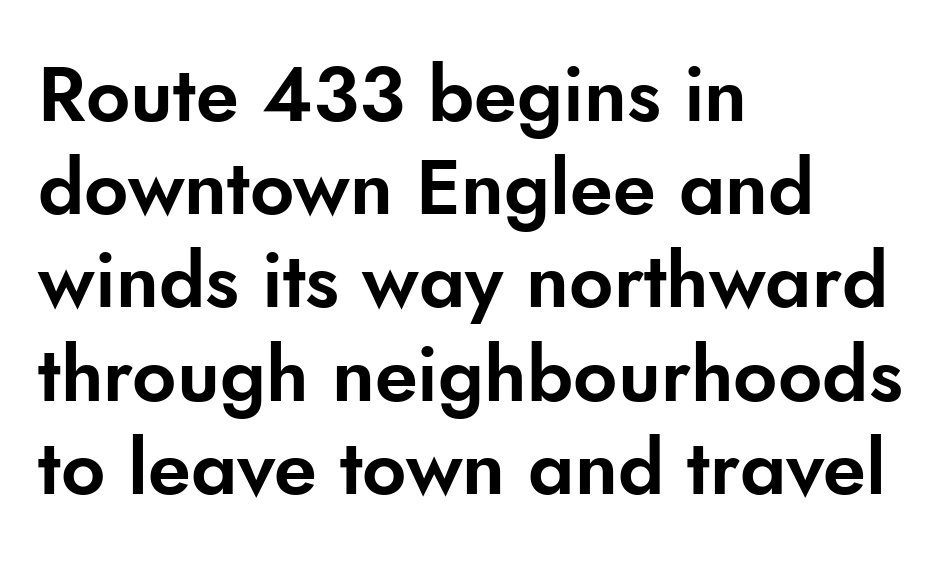
{"serif": "no", "italic": "no", "width": "normal", "stroke_contrast": "low", "x_height": "small", "monospaced": "no", "underline": "no", "align": "left", "line_spacing_ratio": 1.21, "letter_spacing": "normal", "letter_spacing_em": 0.0, "glyph_px": 77}
